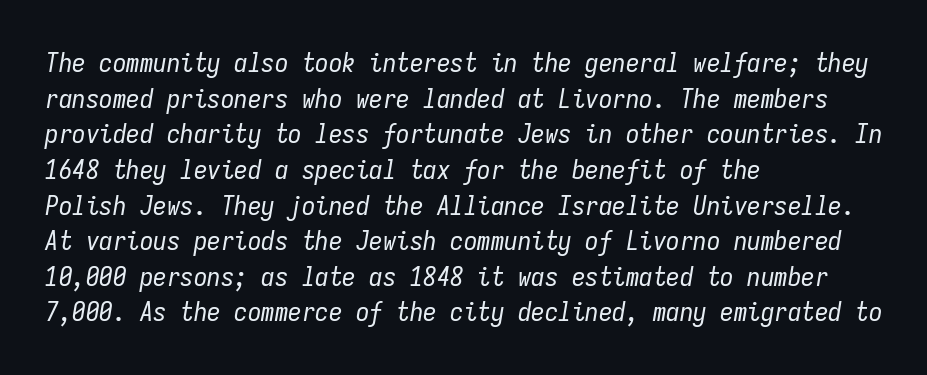
{"italic": "yes", "lean": "right", "slant_degrees": 9, "bold": "no", "underline": "no", "align": "left", "line_spacing": "normal", "line_spacing_ratio": 1.32, "letter_spacing": "normal", "letter_spacing_em": 0.0, "glyph_px": 27}
